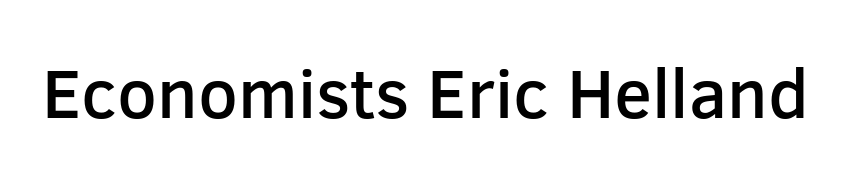
{"serif": "no", "italic": "no", "bold": "semi", "weight": "semibold", "width": "normal", "stroke_contrast": "low", "x_height": "medium", "monospaced": "no", "underline": "no", "letter_spacing": "normal", "letter_spacing_em": 0.0, "glyph_px": 70}
